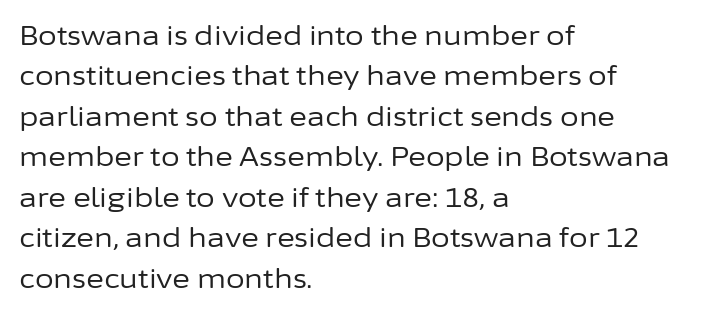
{"italic": "no", "bold": "no", "underline": "no", "align": "left", "line_spacing": "normal", "line_spacing_ratio": 1.5, "letter_spacing": "normal", "letter_spacing_em": 0.0, "glyph_px": 27}
